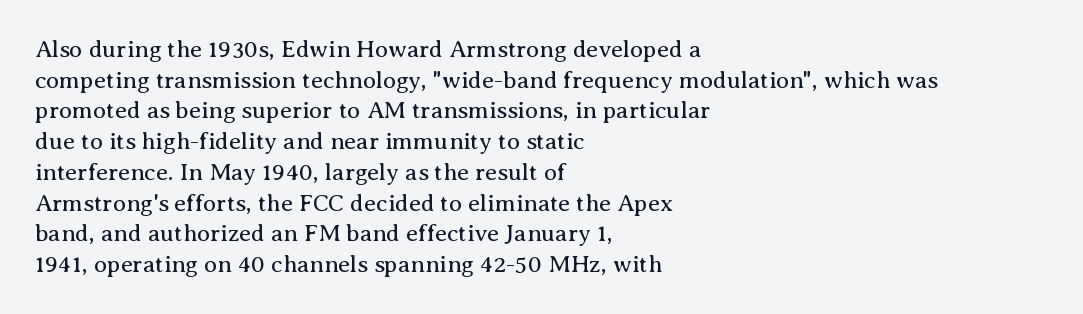
{"italic": "no", "bold": "no", "underline": "no", "align": "left", "line_spacing": "normal", "line_spacing_ratio": 1.28, "letter_spacing": "normal", "letter_spacing_em": 0.0, "glyph_px": 24}
